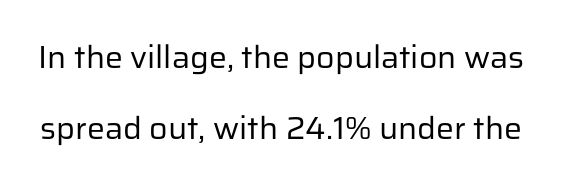
The image shows 32 px regular-weight sans-serif type, upright; set loose line spacing (2.22x), normal letter spacing, not underlined; low stroke contrast and a medium x-height.
